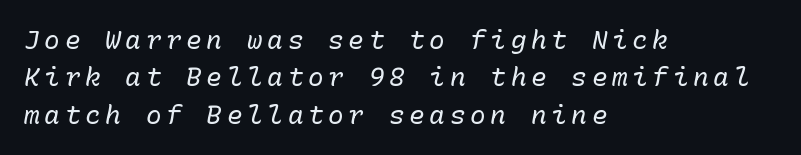
The image shows 26 px text type, italic (leaning right); set left-aligned, normal line spacing (1.44x), not underlined.
